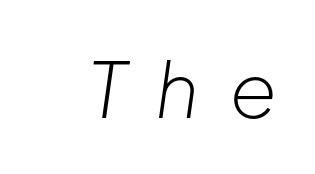
Q: Is the text bold? A: No.
Q: Is the text italic (slanted)? A: Yes, it leans right by about 8 degrees.
Q: Is the text underlined? A: No.
Q: Is the spacing between letters normal or unusually wide? A: Unusually wide.
Q: Width (condensed, normal, or wide)? A: Normal.
Q: Stroke contrast? A: Low.
Q: x-height? A: Medium.
Q: Monospaced? A: No.
